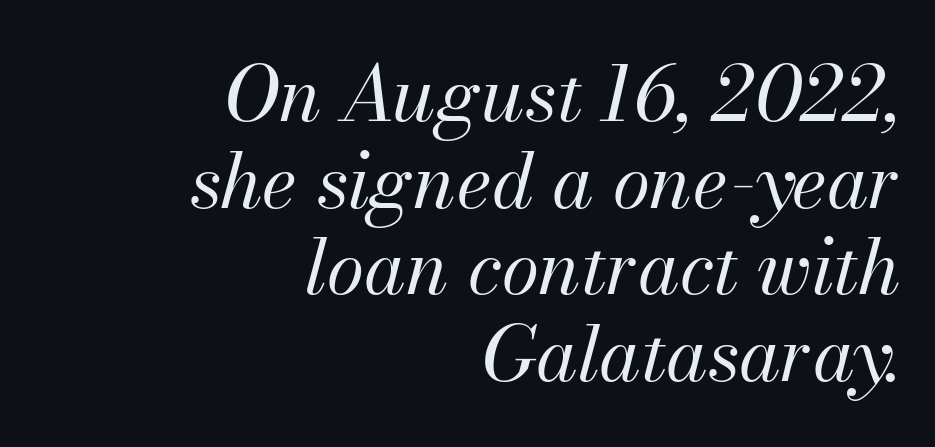
Q: Is the text bold? A: No.
Q: Is the text italic (slanted)? A: Yes, it leans right by about 13 degrees.
Q: Is the text underlined? A: No.
Q: How is the paragraph aligned? A: Right-aligned.
Q: Is the spacing between letters normal or unusually wide? A: Normal.
Q: Is the spacing between lines tight, normal or loose? A: Tight.
Q: Width (condensed, normal, or wide)? A: Normal.
Q: Stroke contrast? A: Medium.
Q: x-height? A: Small.
Q: Monospaced? A: No.
